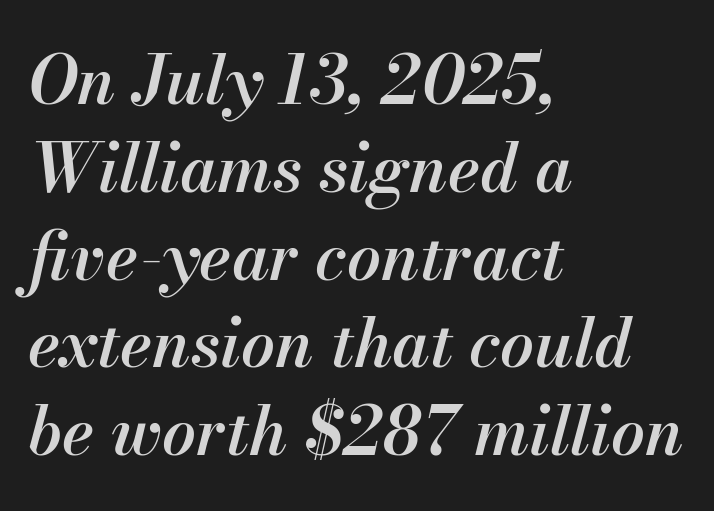
The rendering keeps characters at their native spacing. What's the leading like? Ordinary, nothing unusual. Looking at the ascenders, they clearly lean. These lines are rendered in a variable-pitch font.
